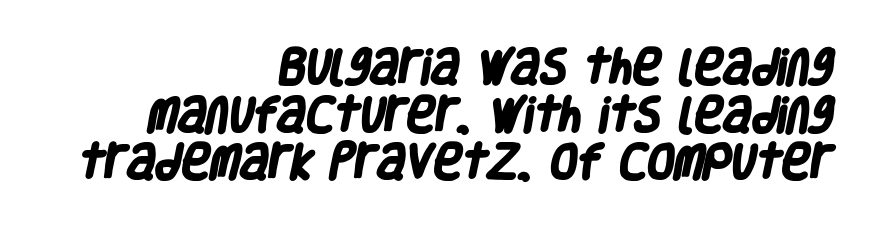
{"serif": "no", "bold": "yes", "weight": "heavy", "width": "condensed", "stroke_contrast": "low", "x_height": "large", "monospaced": "no", "underline": "no", "align": "right", "line_spacing_ratio": 1.22, "letter_spacing": "normal", "letter_spacing_em": 0.0, "glyph_px": 39}
